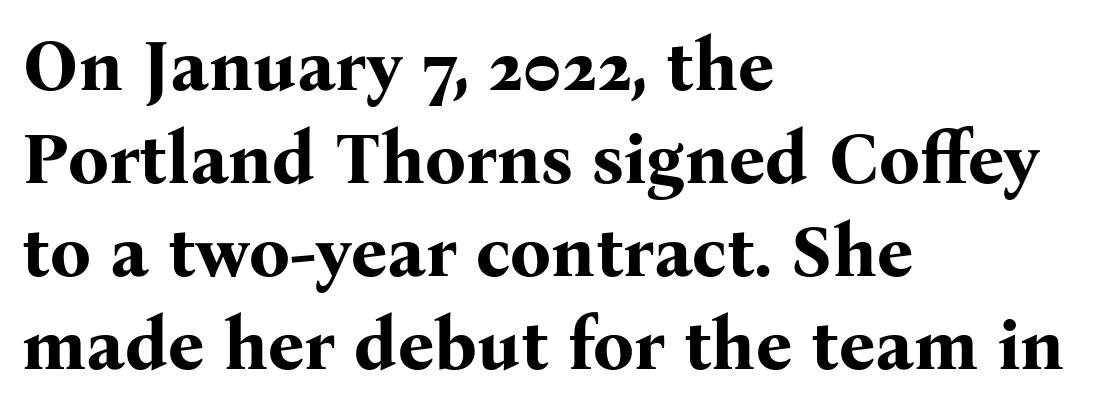
{"serif": "yes", "italic": "no", "bold": "yes", "weight": "bold", "width": "normal", "stroke_contrast": "medium", "x_height": "medium", "monospaced": "no", "underline": "no", "align": "left", "line_spacing": "normal", "line_spacing_ratio": 1.29, "letter_spacing": "normal", "letter_spacing_em": 0.0, "glyph_px": 72}
